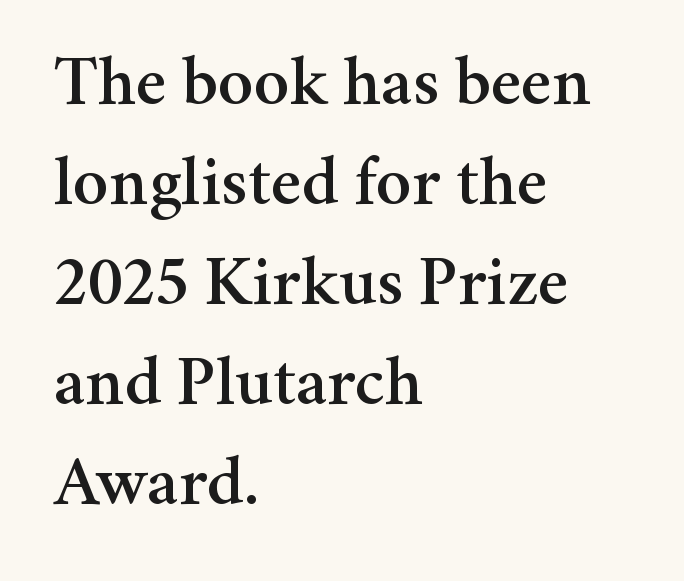
The image shows 71 px serif type, upright; set left-aligned, normal line spacing (1.41x), normal letter spacing, not underlined; medium stroke contrast and a medium x-height.
